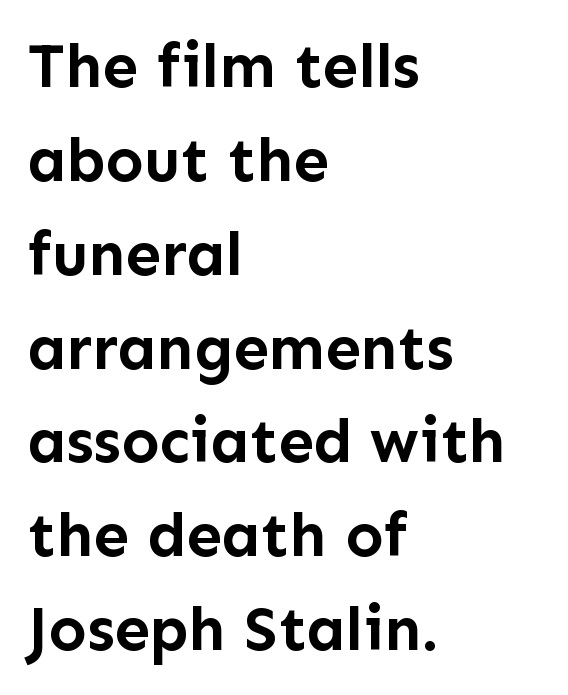
Q: Is the text bold? A: Yes.
Q: Is the text italic (slanted)? A: No, it is upright.
Q: Is the typeface a serif or a sans-serif typeface? A: Sans-serif.
Q: Is the text underlined? A: No.
Q: How is the paragraph aligned? A: Left-aligned.
Q: Is the spacing between letters normal or unusually wide? A: Normal.
Q: Is the spacing between lines tight, normal or loose? A: Normal.
Q: Width (condensed, normal, or wide)? A: Normal.
Q: Stroke contrast? A: Low.
Q: x-height? A: Medium.
Q: Monospaced? A: No.
